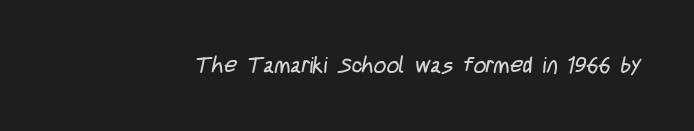
The image shows 22 px text type; set normal letter spacing, not underlined.
